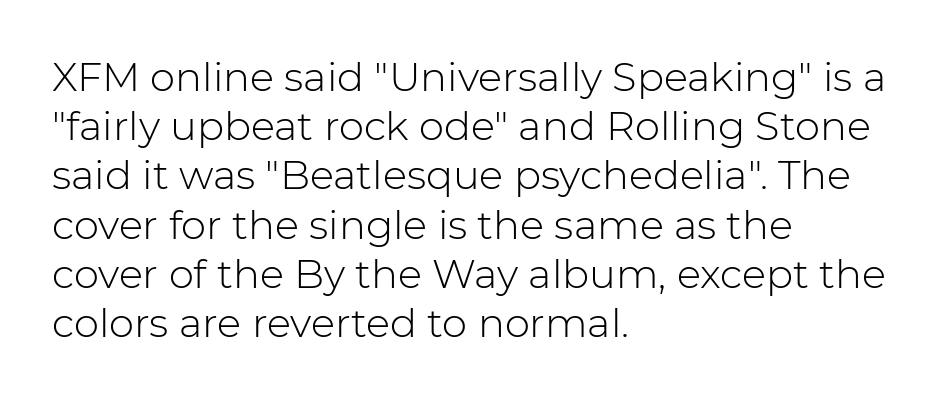
{"serif": "no", "italic": "no", "bold": "no", "weight": "light", "width": "normal", "stroke_contrast": "low", "x_height": "medium", "monospaced": "no", "underline": "no", "align": "left", "line_spacing_ratio": 1.23, "letter_spacing": "normal", "letter_spacing_em": 0.0, "glyph_px": 40}
